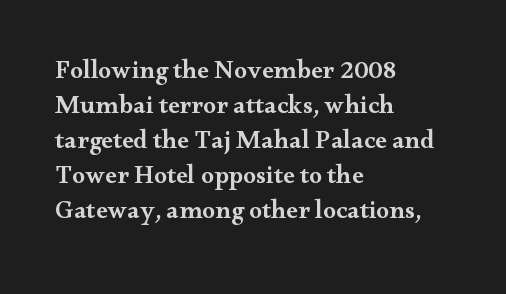
Q: Is the text bold? A: Semi-bold.
Q: Is the text italic (slanted)? A: No, it is upright.
Q: Is the text underlined? A: No.
Q: How is the paragraph aligned? A: Left-aligned.
Q: Is the spacing between letters normal or unusually wide? A: Normal.
Q: Is the spacing between lines tight, normal or loose? A: Normal.
